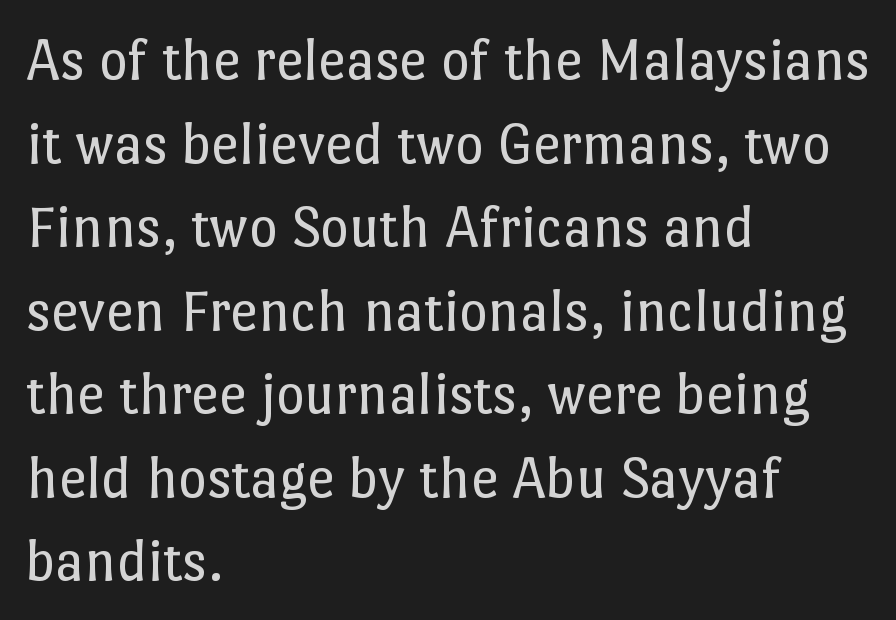
{"italic": "no", "bold": "no", "weight": "regular", "width": "normal", "stroke_contrast": "low", "x_height": "medium", "monospaced": "no", "underline": "no", "align": "left", "line_spacing": "normal", "line_spacing_ratio": 1.37, "letter_spacing": "normal", "letter_spacing_em": 0.0, "glyph_px": 61}
